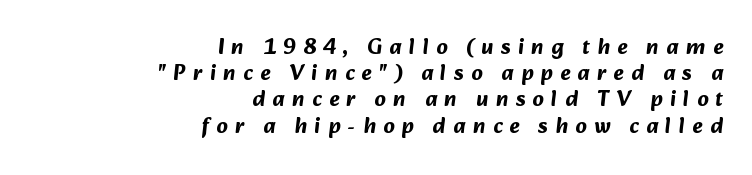
What stands out about the letter spacing? Its width — letters are far apart. The zone under the glyphs is completely vacant. The glyphs have the mass of a bold cut. The setting favours the right margin, as signatures and pull-quotes sometimes do.
